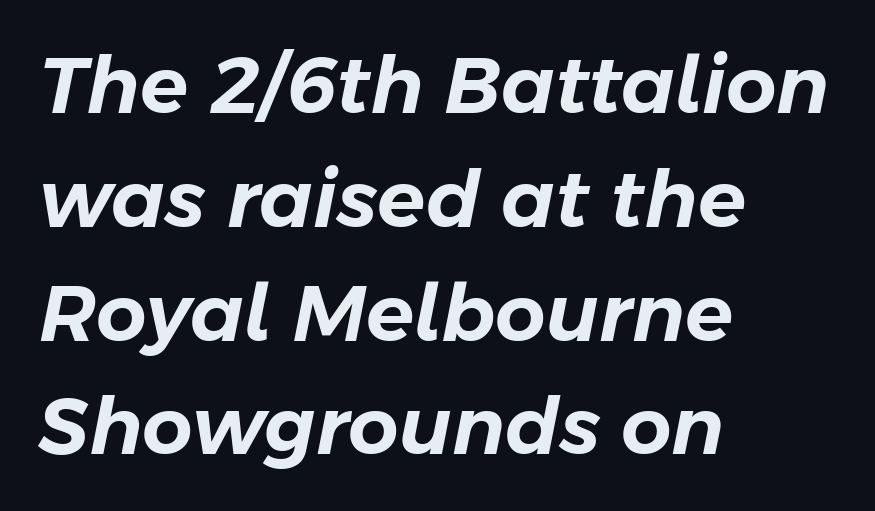
The image shows 79 px text type, italic (leaning right); set left-aligned, normal line spacing (1.44x), normal letter spacing, not underlined; low stroke contrast and a medium x-height.
